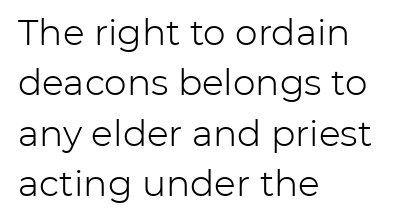
How would I describe the line gaps? Plain and ordinary. Every character sits straight up, as roman type does. The letters look calm and open, with moderate or lighter stems. Nobody touched the tracking dial on this one. Note the varied advance widths — an 'i' is clearly narrower than an 'm'. If you drew a ruler down the left edge, every line would touch it.
